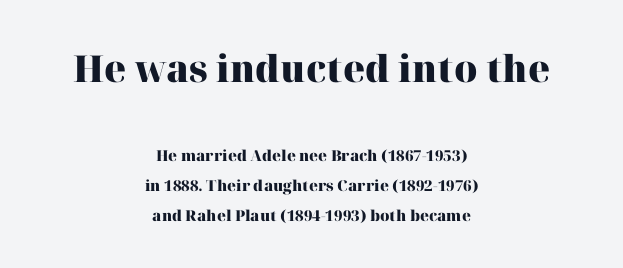
Q: Is the text bold? A: Yes.
Q: Is the text italic (slanted)? A: No, it is upright.
Q: Is the typeface a serif or a sans-serif typeface? A: Serif.
Q: Is the text underlined? A: No.
Q: How is the paragraph aligned? A: Centered.
Q: Is the spacing between letters normal or unusually wide? A: Normal.
Q: Is the spacing between lines tight, normal or loose? A: Loose.
Q: Which block of text is set in a larger size, the first (top) or the second (bottom)? A: The first (top) one.
Q: Width (condensed, normal, or wide)? A: Normal.
Q: Stroke contrast? A: High.
Q: x-height? A: Medium.
Q: Monospaced? A: No.
